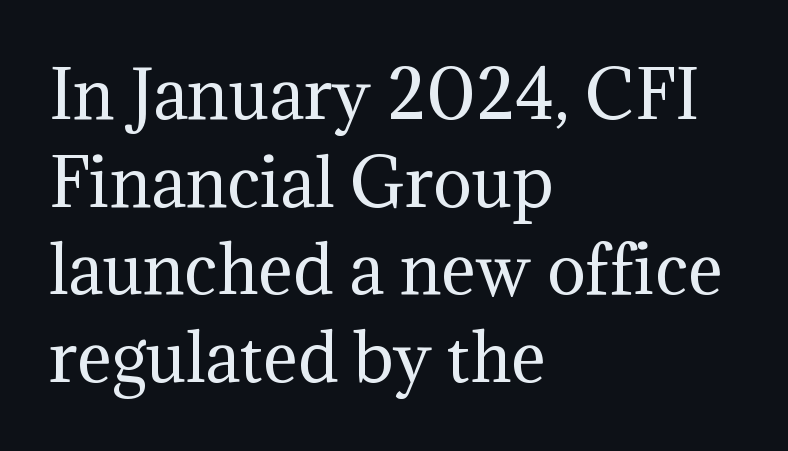
The vertical gap from one line to the next is medium. The lines are quadded left. Designer's note — italics off, roman on. Typographically, this falls in the serif category.
